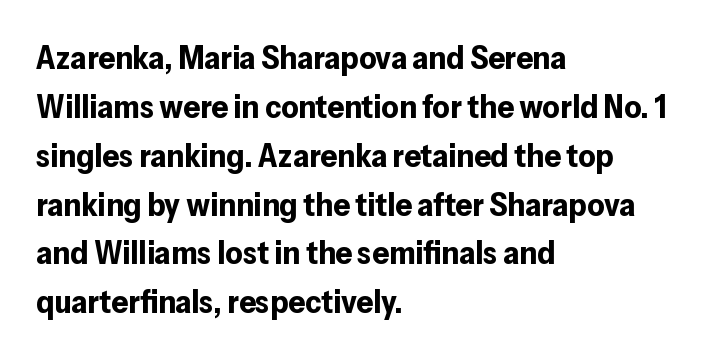
{"serif": "no", "italic": "no", "bold": "yes", "weight": "bold", "width": "normal", "stroke_contrast": "low", "x_height": "medium", "monospaced": "no", "underline": "no", "align": "left", "line_spacing": "normal", "line_spacing_ratio": 1.48, "letter_spacing": "normal", "letter_spacing_em": 0.0, "glyph_px": 33}
